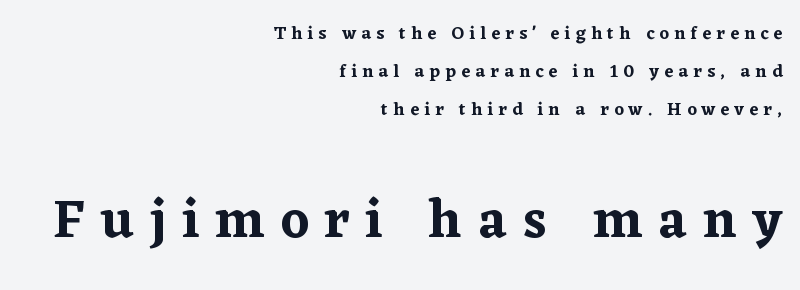
The image shows 54 px serif type, upright; set right-aligned, loose line spacing (2.1x), unusually wide letter spacing (+0.29 em), not underlined; the second (bottom) block is 3.0x larger; low stroke contrast and a medium x-height.
